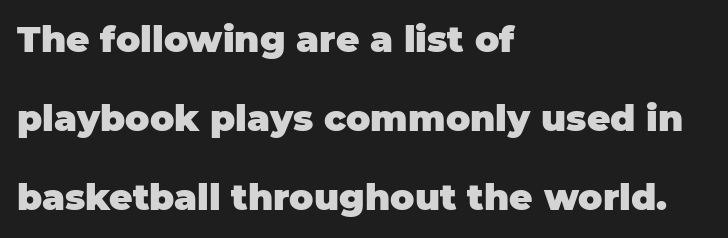
{"serif": "no", "italic": "no", "bold": "yes", "weight": "heavy", "width": "normal", "stroke_contrast": "low", "x_height": "large", "monospaced": "no", "underline": "no", "align": "left", "line_spacing": "loose", "line_spacing_ratio": 2.2, "letter_spacing": "normal", "letter_spacing_em": 0.0, "glyph_px": 36}
